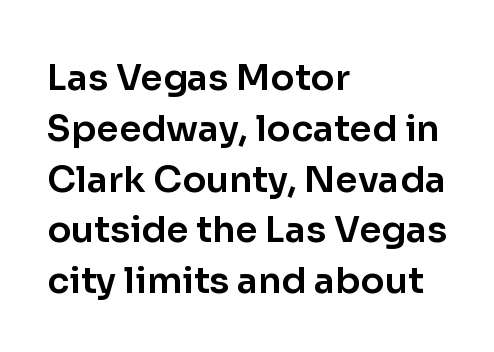
{"serif": "no", "italic": "no", "width": "normal", "stroke_contrast": "low", "x_height": "medium", "monospaced": "no", "underline": "no", "align": "left", "line_spacing": "normal", "line_spacing_ratio": 1.41, "letter_spacing": "normal", "letter_spacing_em": 0.0, "glyph_px": 36}
